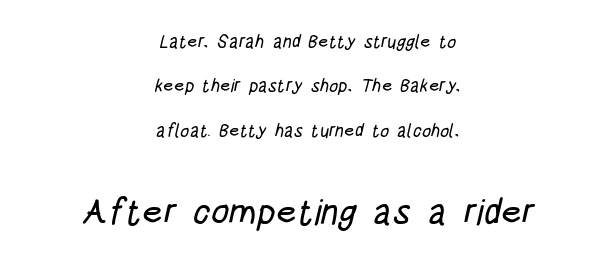
The image shows 36 px condensed sans-serif type; set centered, loose line spacing (2.46x), normal letter spacing, not underlined; the second (bottom) block is 2.0x larger; low stroke contrast and a large x-height.
